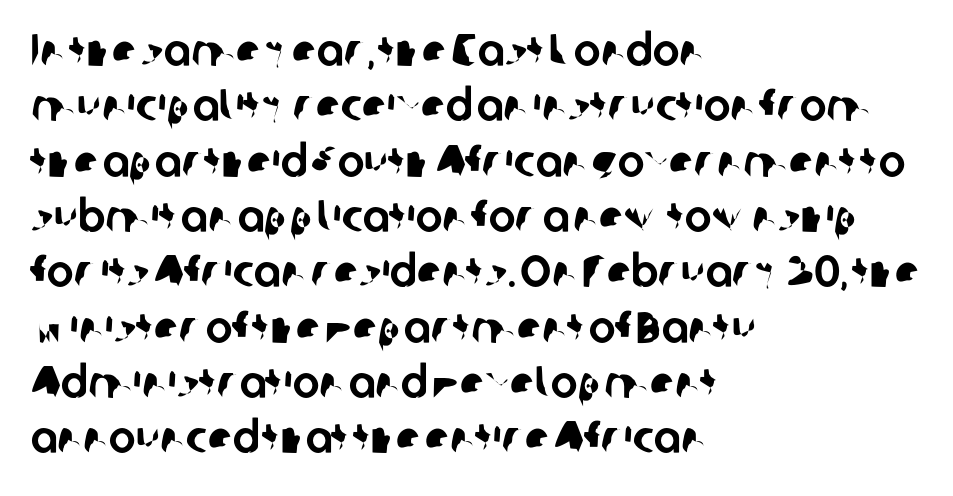
Q: Is the typeface a serif or a sans-serif typeface? A: Sans-serif.
Q: Is the text underlined? A: No.
Q: How is the paragraph aligned? A: Left-aligned.
Q: Is the spacing between letters normal or unusually wide? A: Normal.
Q: Width (condensed, normal, or wide)? A: Normal.
Q: Stroke contrast? A: Low.
Q: x-height? A: Medium.
Q: Monospaced? A: No.
